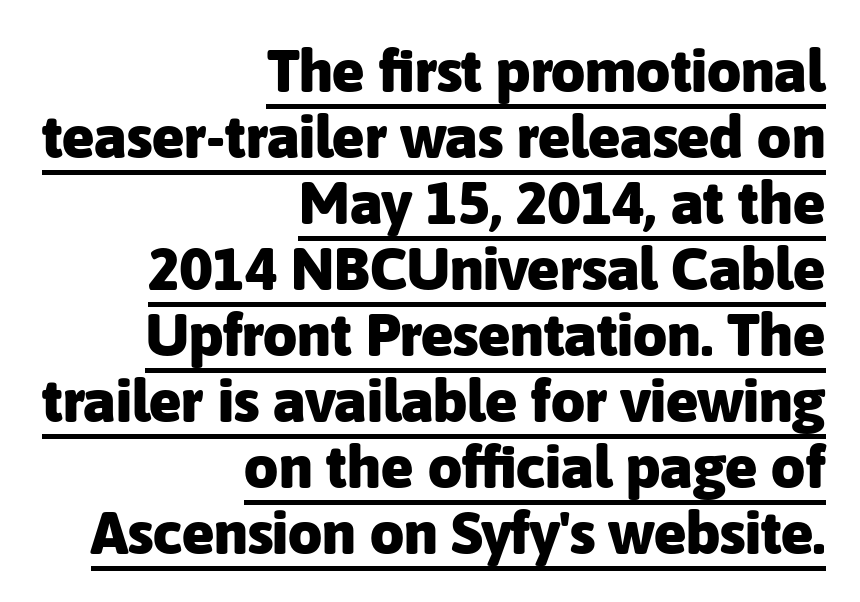
The image shows 60 px heavy sans-serif type, upright; set right-aligned, tight line spacing (1.1x), normal letter spacing, underlined; low stroke contrast and a medium x-height.
